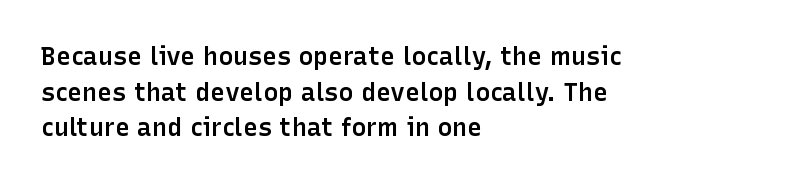
{"italic": "no", "bold": "semi", "underline": "no", "align": "left", "line_spacing": "normal", "line_spacing_ratio": 1.43, "letter_spacing": "normal", "letter_spacing_em": 0.0, "glyph_px": 25}
